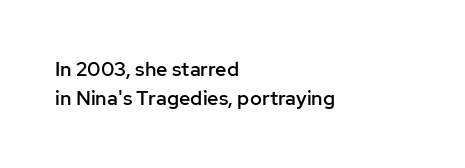
The image shows 20 px text type, upright; set left-aligned, normal line spacing (1.47x), normal letter spacing, not underlined.
